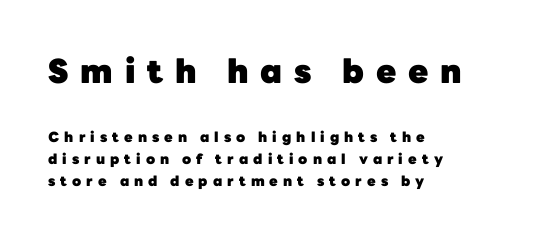
Q: Is the text bold? A: Yes.
Q: Is the text italic (slanted)? A: No, it is upright.
Q: Is the typeface a serif or a sans-serif typeface? A: Sans-serif.
Q: Is the text underlined? A: No.
Q: How is the paragraph aligned? A: Left-aligned.
Q: Is the spacing between letters normal or unusually wide? A: Unusually wide.
Q: Is the spacing between lines tight, normal or loose? A: Normal.
Q: Which block of text is set in a larger size, the first (top) or the second (bottom)? A: The first (top) one.
Q: Width (condensed, normal, or wide)? A: Normal.
Q: Stroke contrast? A: Low.
Q: x-height? A: Medium.
Q: Monospaced? A: No.
